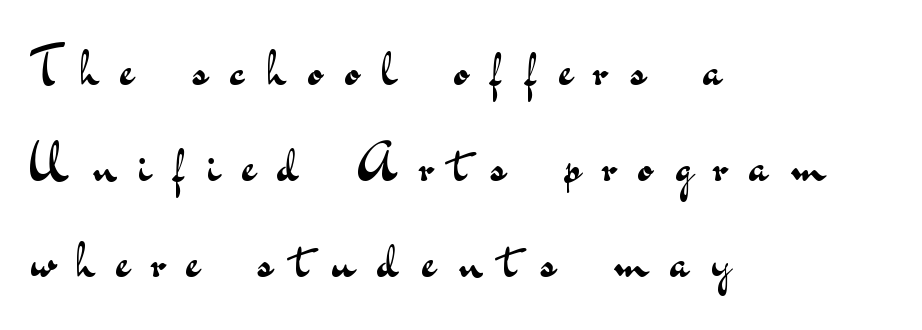
Font category for this specimen: sans-serif. The face looks like a standard text weight, possibly lighter. Where is the straight margin? On the left.
